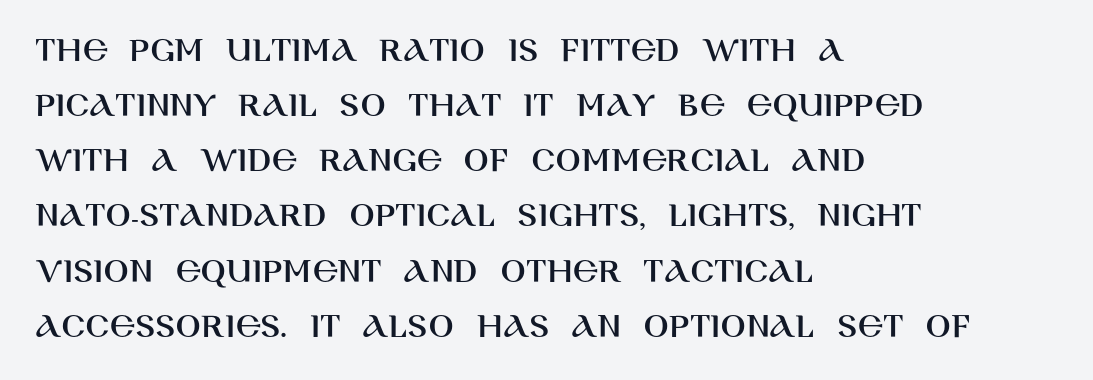
{"serif": "no", "italic": "no", "width": "normal", "stroke_contrast": "high", "x_height": "large", "monospaced": "no", "underline": "no", "align": "left", "line_spacing": "normal", "line_spacing_ratio": 1.49, "letter_spacing": "normal", "letter_spacing_em": 0.0, "glyph_px": 37}
